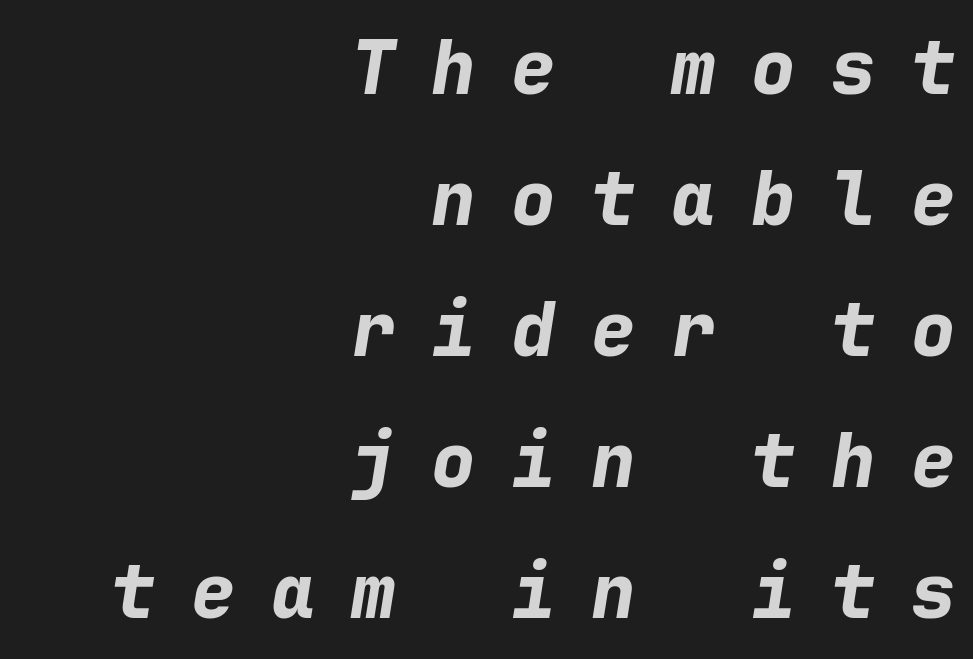
{"italic": "yes", "lean": "right", "slant_degrees": 9, "bold": "yes", "weight": "bold", "width": "normal", "stroke_contrast": "low", "x_height": "medium", "monospaced": "yes", "underline": "no", "align": "right", "line_spacing_ratio": 1.77, "letter_spacing": "wide", "letter_spacing_em": 0.48, "glyph_px": 74}
